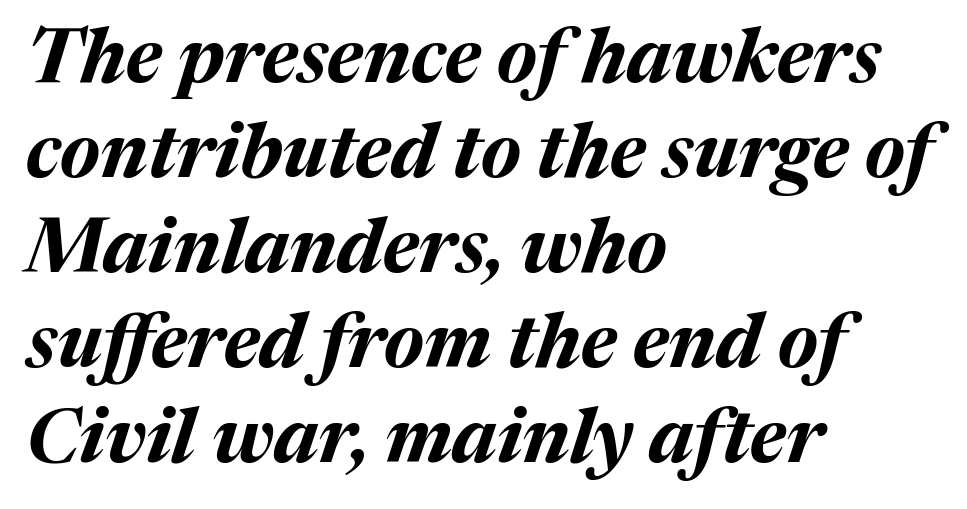
Q: Is the text bold? A: Yes.
Q: Is the text italic (slanted)? A: Yes, it leans right by about 17 degrees.
Q: Is the text underlined? A: No.
Q: How is the paragraph aligned? A: Left-aligned.
Q: Is the spacing between letters normal or unusually wide? A: Normal.
Q: Is the spacing between lines tight, normal or loose? A: Normal.
Q: Width (condensed, normal, or wide)? A: Normal.
Q: Stroke contrast? A: Medium.
Q: x-height? A: Medium.
Q: Monospaced? A: No.
